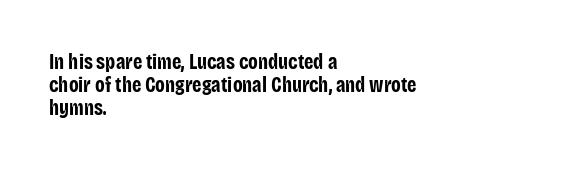
{"italic": "no", "bold": "yes", "underline": "no", "align": "left", "line_spacing": "tight", "line_spacing_ratio": 1.09, "letter_spacing": "normal", "letter_spacing_em": 0.0, "glyph_px": 21}
